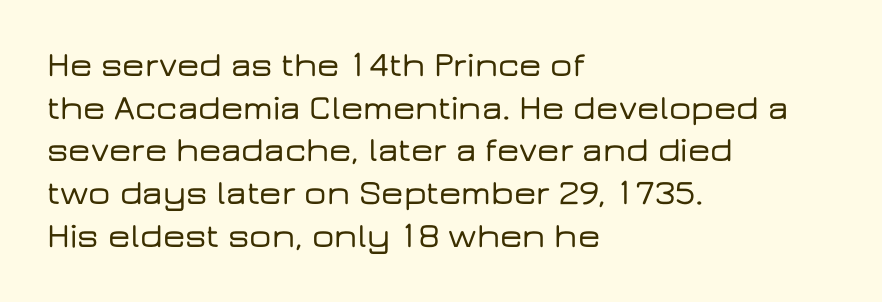
{"serif": "no", "italic": "no", "width": "wide", "stroke_contrast": "low", "x_height": "medium", "monospaced": "no", "underline": "no", "align": "left", "line_spacing_ratio": 1.22, "letter_spacing": "normal", "letter_spacing_em": 0.0, "glyph_px": 35}
